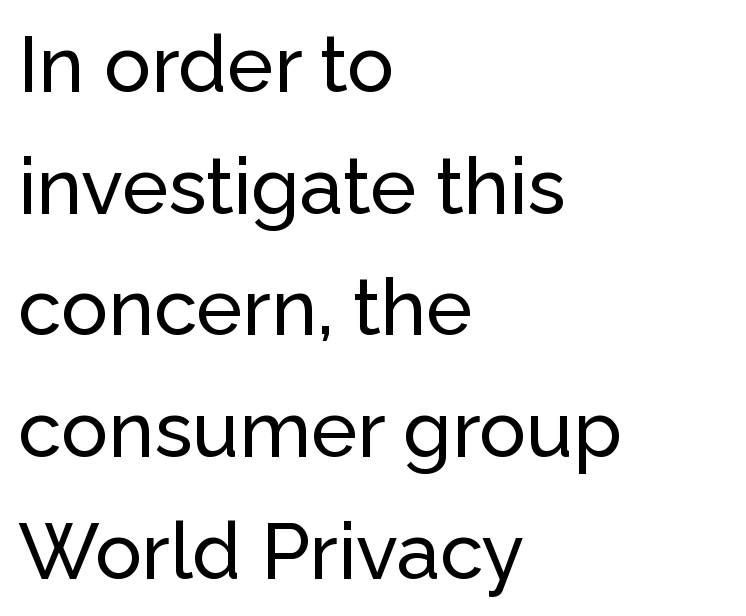
Q: Is the text italic (slanted)? A: No, it is upright.
Q: Is the typeface a serif or a sans-serif typeface? A: Sans-serif.
Q: Is the text underlined? A: No.
Q: How is the paragraph aligned? A: Left-aligned.
Q: Is the spacing between letters normal or unusually wide? A: Normal.
Q: Is the spacing between lines tight, normal or loose? A: Normal.
Q: Width (condensed, normal, or wide)? A: Normal.
Q: Stroke contrast? A: Low.
Q: x-height? A: Medium.
Q: Monospaced? A: No.
